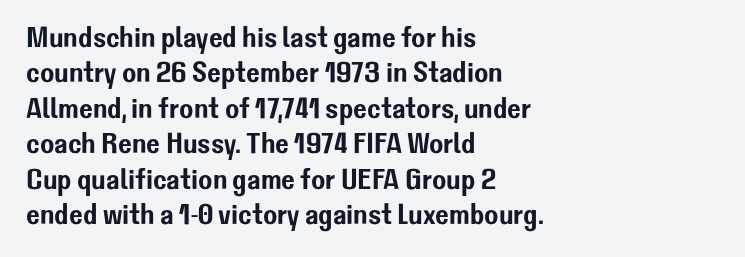
{"serif": "no", "italic": "no", "width": "normal", "stroke_contrast": "low", "x_height": "medium", "monospaced": "no", "underline": "no", "align": "left", "line_spacing_ratio": 1.22, "letter_spacing": "normal", "letter_spacing_em": 0.0, "glyph_px": 29}
